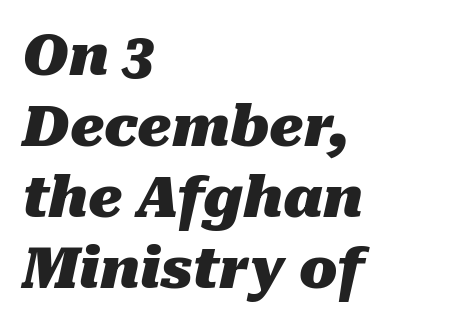
This sample has the flowing, uneven cadence of proportional lettering. A full-strength bold gives these letters their thick strokes. The compositor pushed each line to the left boundary. The gaps between neighbouring characters are ordinary and unremarkable.
